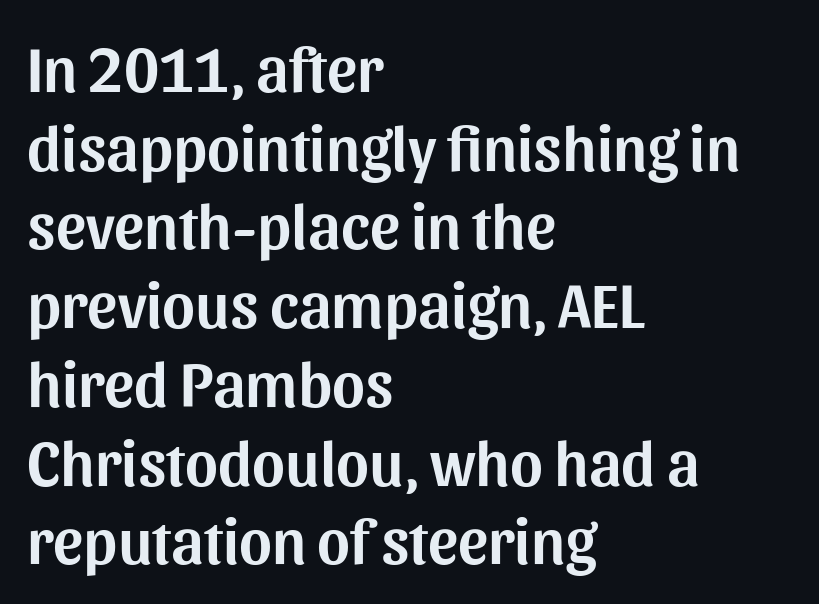
{"serif": "no", "italic": "no", "width": "normal", "stroke_contrast": "medium", "x_height": "medium", "monospaced": "no", "underline": "no", "align": "left", "line_spacing": "normal", "line_spacing_ratio": 1.25, "letter_spacing": "normal", "letter_spacing_em": 0.0, "glyph_px": 63}
